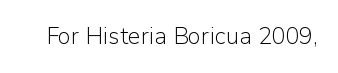
{"italic": "no", "bold": "no", "underline": "no", "letter_spacing": "normal", "letter_spacing_em": 0.0, "glyph_px": 23}
